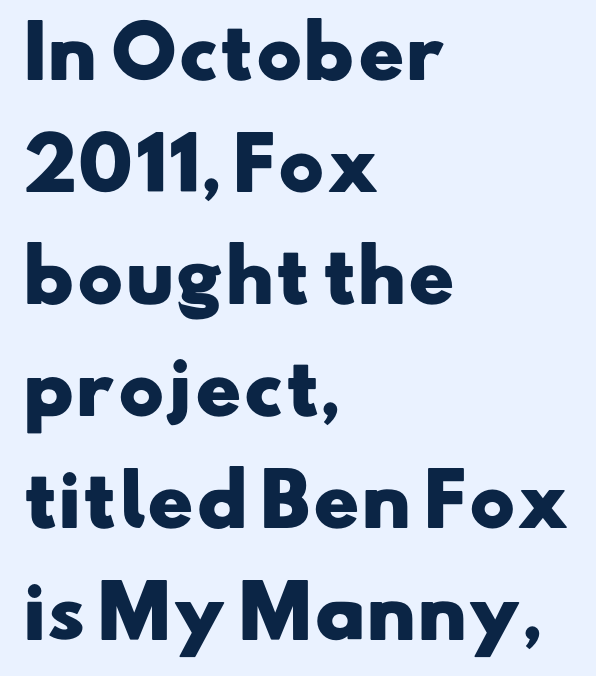
The image shows 70 px heavy, wide sans-serif type; set left-aligned, normal line spacing (1.6x), normal letter spacing, not underlined; low stroke contrast and a small x-height.
